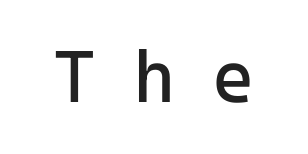
Q: Is the text bold? A: No.
Q: Is the text italic (slanted)? A: No, it is upright.
Q: Is the typeface a serif or a sans-serif typeface? A: Sans-serif.
Q: Is the text underlined? A: No.
Q: Is the spacing between letters normal or unusually wide? A: Unusually wide.
Q: Width (condensed, normal, or wide)? A: Normal.
Q: Stroke contrast? A: Low.
Q: x-height? A: Medium.
Q: Monospaced? A: Yes.
